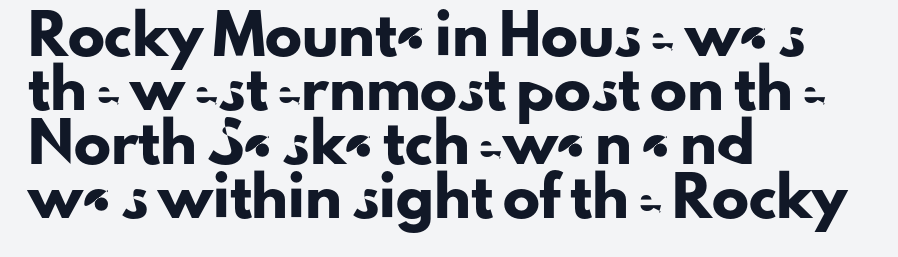
Summary of vertical rhythm: regular, with standard interline spacing. Look at the tracking — it's just the regular setting, nothing added. This is the regular roman posture of the typeface. Check the space under the baseline: it is left empty.
